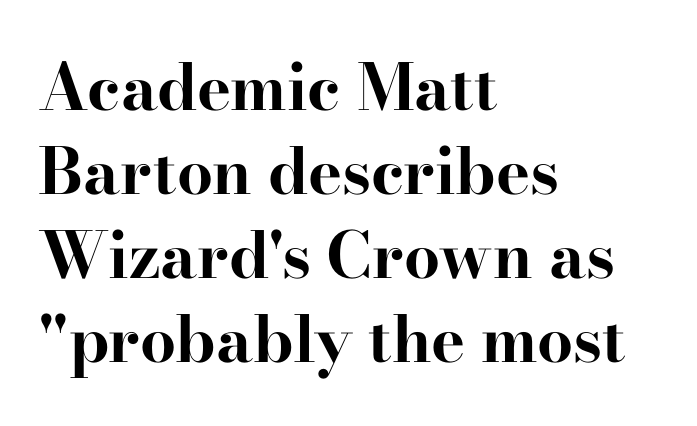
Q: Is the text bold? A: Yes.
Q: Is the text italic (slanted)? A: No, it is upright.
Q: Is the typeface a serif or a sans-serif typeface? A: Serif.
Q: Is the text underlined? A: No.
Q: How is the paragraph aligned? A: Left-aligned.
Q: Is the spacing between letters normal or unusually wide? A: Normal.
Q: Is the spacing between lines tight, normal or loose? A: Normal.
Q: Width (condensed, normal, or wide)? A: Wide.
Q: Stroke contrast? A: High.
Q: x-height? A: Small.
Q: Monospaced? A: No.
